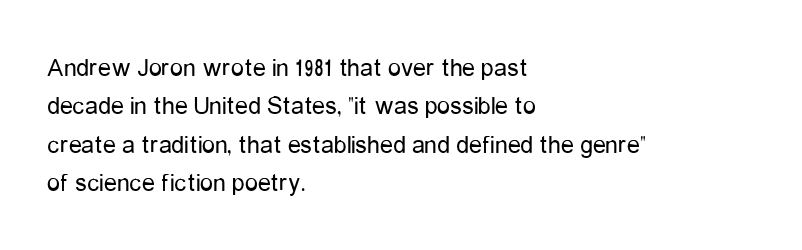
The image shows 26 px text type, upright; set left-aligned, normal line spacing (1.48x), normal letter spacing, not underlined.
